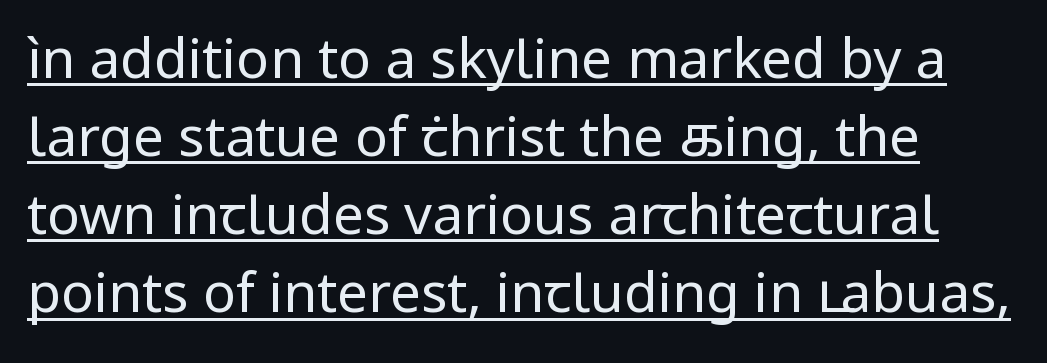
The image shows 55 px regular-weight sans-serif type, upright; set left-aligned, normal line spacing (1.42x), normal letter spacing, underlined; low stroke contrast and a medium x-height.
